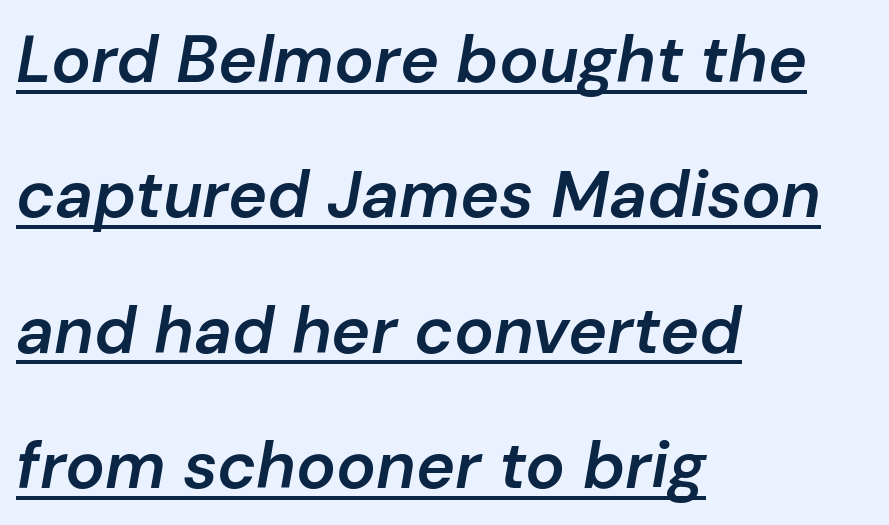
The image shows 66 px semibold type, italic (leaning right); set left-aligned, loose line spacing (2.05x), normal letter spacing, underlined; low stroke contrast and a medium x-height.
